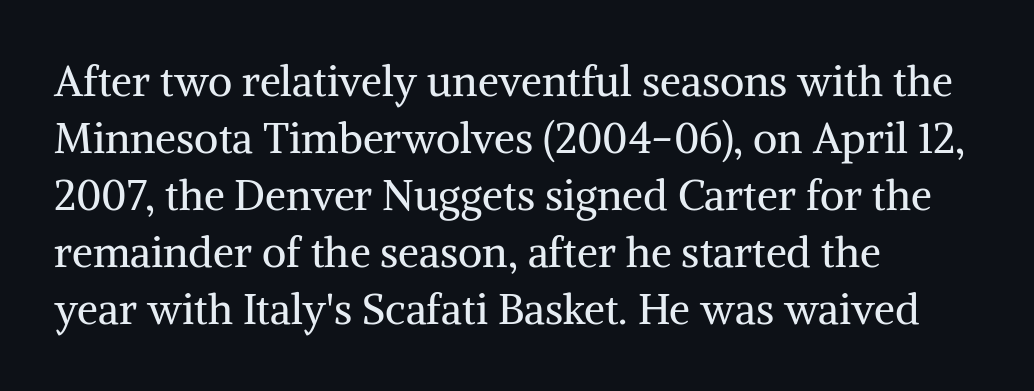
The image shows 42 px regular-weight serif type, upright; set left-aligned, normal line spacing (1.36x), normal letter spacing, not underlined; medium stroke contrast and a medium x-height.
